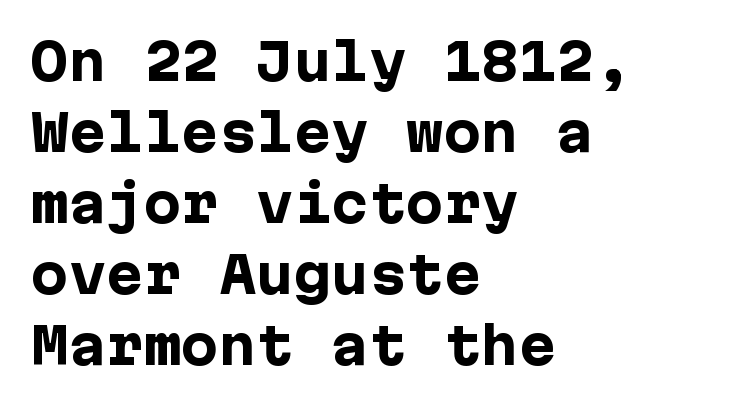
In CSS terms this would be text-align: left. The font's upright variant was chosen for this text. If you measured baseline to baseline, you'd find a middling distance. Each letter's strokes conclude bluntly, with no projecting serifs. Chunky letters — that's bold for sure.
